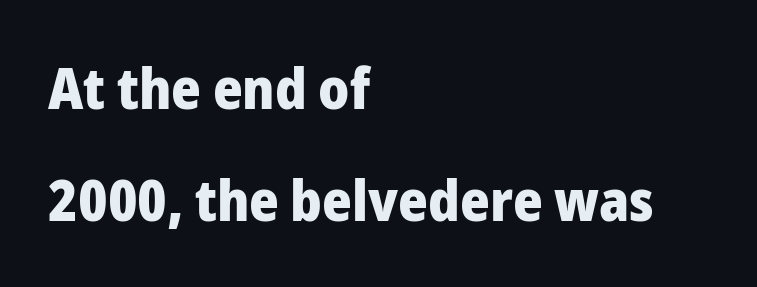
Q: Is the text bold? A: Yes.
Q: Is the text italic (slanted)? A: No, it is upright.
Q: Is the typeface a serif or a sans-serif typeface? A: Sans-serif.
Q: Is the text underlined? A: No.
Q: How is the paragraph aligned? A: Left-aligned.
Q: Is the spacing between letters normal or unusually wide? A: Normal.
Q: Is the spacing between lines tight, normal or loose? A: Loose.
Q: Width (condensed, normal, or wide)? A: Normal.
Q: Stroke contrast? A: Low.
Q: x-height? A: Medium.
Q: Monospaced? A: No.
